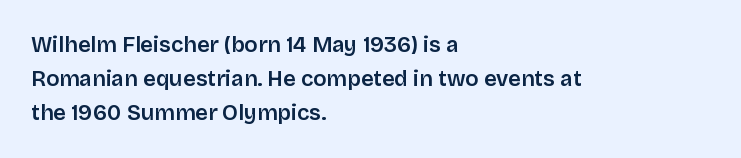
{"italic": "no", "bold": "semi", "underline": "no", "align": "left", "line_spacing": "normal", "line_spacing_ratio": 1.55, "letter_spacing": "normal", "letter_spacing_em": 0.0, "glyph_px": 22}
